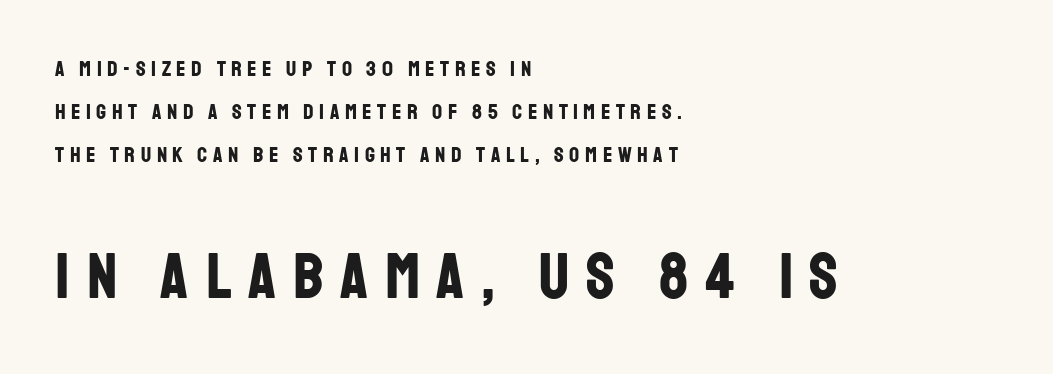
Q: Is the text bold? A: Yes.
Q: Is the text italic (slanted)? A: No, it is upright.
Q: Is the typeface a serif or a sans-serif typeface? A: Sans-serif.
Q: Is the text underlined? A: No.
Q: How is the paragraph aligned? A: Left-aligned.
Q: Is the spacing between letters normal or unusually wide? A: Unusually wide.
Q: Is the spacing between lines tight, normal or loose? A: Loose.
Q: Which block of text is set in a larger size, the first (top) or the second (bottom)? A: The second (bottom) one.
Q: Width (condensed, normal, or wide)? A: Condensed.
Q: Stroke contrast? A: Low.
Q: x-height? A: Large.
Q: Monospaced? A: No.
